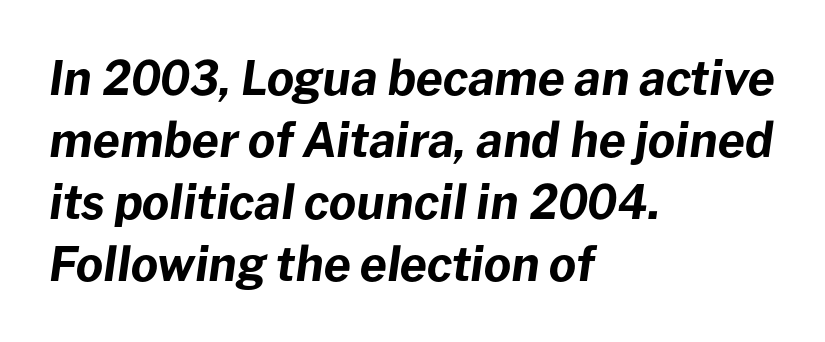
{"italic": "yes", "lean": "right", "slant_degrees": 8, "bold": "yes", "weight": "bold", "width": "normal", "stroke_contrast": "low", "x_height": "medium", "monospaced": "no", "underline": "no", "align": "left", "line_spacing": "normal", "line_spacing_ratio": 1.32, "letter_spacing": "normal", "letter_spacing_em": 0.0, "glyph_px": 47}
